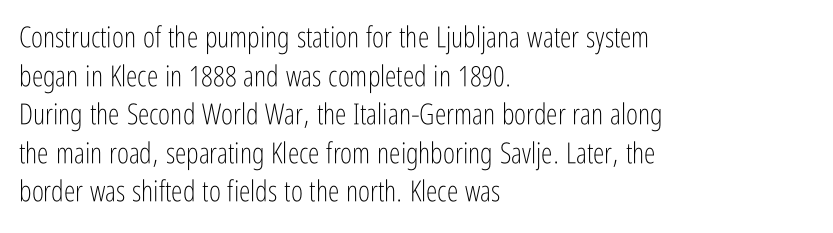
The space directly below the letters is spotless. Standard letterfit; no display-style spreading of the glyphs. The specimen reads as upright at a glance. The letters advance in unequal steps, a hallmark of proportional type.
